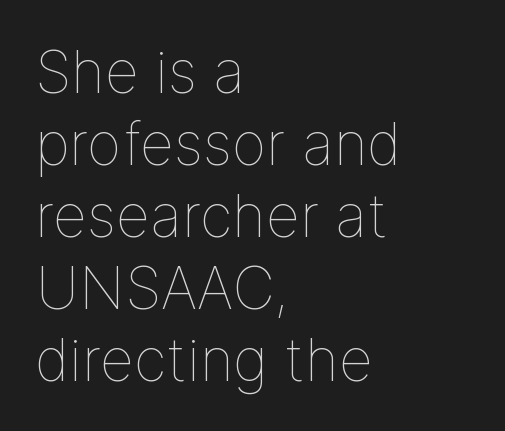
The image shows 59 px thin type, upright; set left-aligned, line spacing 1.22x, normal letter spacing, not underlined; low stroke contrast and a medium x-height.
